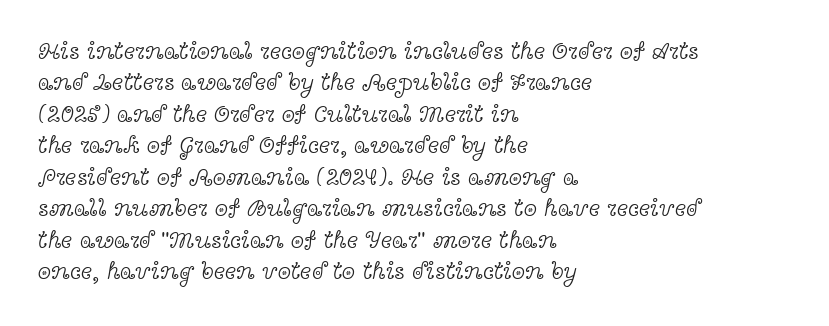
{"italic": "no", "bold": "no", "underline": "no", "align": "left", "line_spacing": "normal", "line_spacing_ratio": 1.31, "letter_spacing": "normal", "letter_spacing_em": 0.0, "glyph_px": 24}
